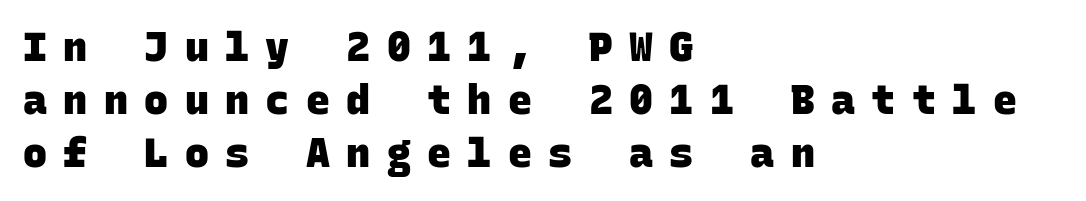
The image shows 40 px heavy sans-serif type, monospaced; set left-aligned, normal line spacing (1.33x), unusually wide letter spacing (+0.41 em), not underlined; low stroke contrast and a large x-height.
